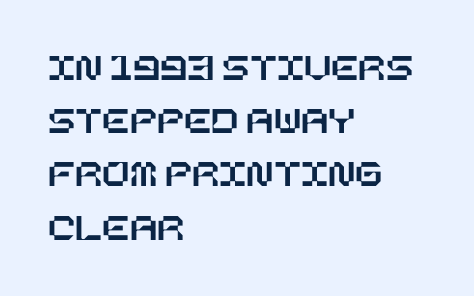
The space directly below the letters is spotless. Look at the tracking — it's just the regular setting, nothing added. A classic flush-left, rag-right setting is used for this passage. The block of text has a typical density, with ordinary space between rows. Rendered with straight, roman letterforms.
